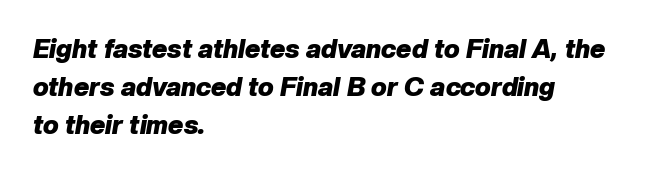
{"italic": "yes", "lean": "right", "slant_degrees": 10, "bold": "yes", "underline": "no", "align": "left", "line_spacing": "normal", "line_spacing_ratio": 1.46, "letter_spacing": "normal", "letter_spacing_em": 0.0, "glyph_px": 26}
